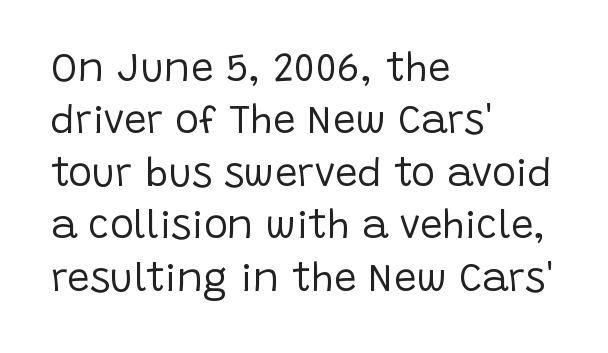
Q: Is the text bold? A: No.
Q: Is the text italic (slanted)? A: No, it is upright.
Q: Is the typeface a serif or a sans-serif typeface? A: Sans-serif.
Q: Is the text underlined? A: No.
Q: How is the paragraph aligned? A: Left-aligned.
Q: Is the spacing between letters normal or unusually wide? A: Normal.
Q: Is the spacing between lines tight, normal or loose? A: Normal.
Q: Width (condensed, normal, or wide)? A: Normal.
Q: Stroke contrast? A: Low.
Q: x-height? A: Large.
Q: Monospaced? A: No.
